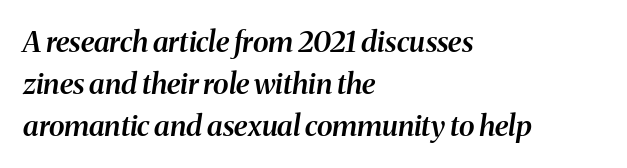
These lines are set flush left with a ragged right edge. In terms of letterform style, serifs are clearly present. Would a proofreader flag this as italicized? Yes. A typesetter would call this proportional, since set widths differ per character. The letters sit at their default tracking, neither squeezed nor spread.
